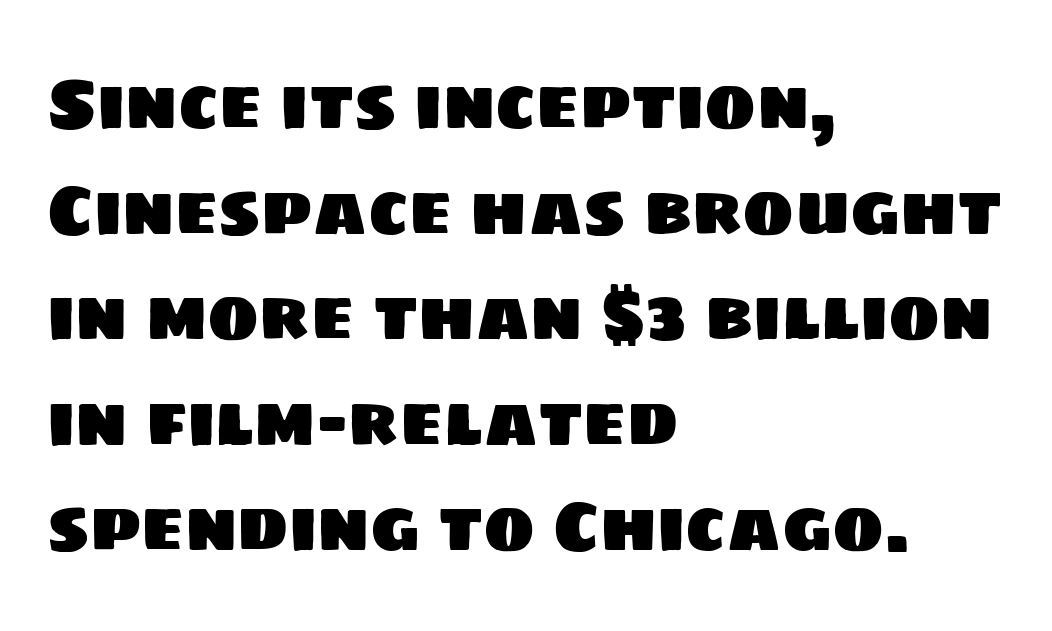
Q: Is the typeface a serif or a sans-serif typeface? A: Sans-serif.
Q: Is the text underlined? A: No.
Q: How is the paragraph aligned? A: Left-aligned.
Q: Is the spacing between letters normal or unusually wide? A: Normal.
Q: Is the spacing between lines tight, normal or loose? A: Normal.
Q: Width (condensed, normal, or wide)? A: Normal.
Q: Stroke contrast? A: Low.
Q: x-height? A: Large.
Q: Monospaced? A: No.
